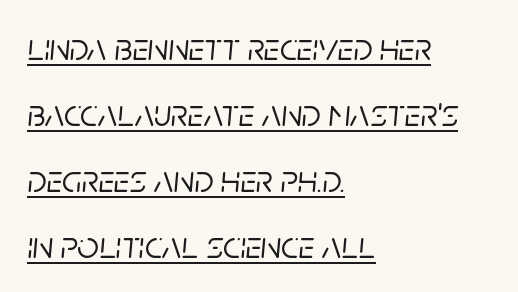
Q: Is the text italic (slanted)? A: Yes, it leans right by about 5 degrees.
Q: Is the text underlined? A: Yes.
Q: How is the paragraph aligned? A: Left-aligned.
Q: Is the spacing between letters normal or unusually wide? A: Normal.
Q: Width (condensed, normal, or wide)? A: Normal.
Q: Stroke contrast? A: Low.
Q: x-height? A: Large.
Q: Monospaced? A: No.
